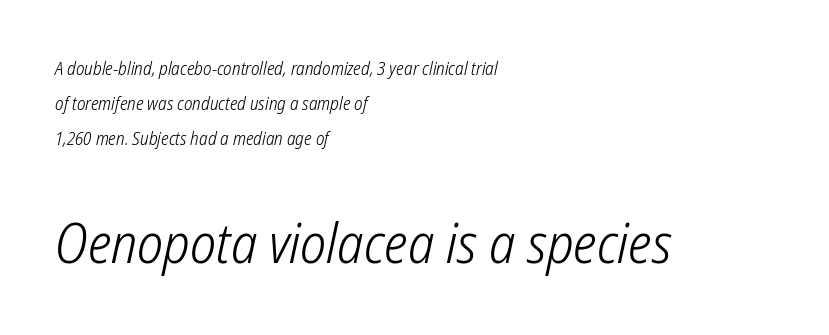
The type family on display is of the sans-serif kind. A student would notice the bottom passage is typeset larger than what precedes it. This sample trades compactness for vertical openness between lines. No letter is thick-stroked: the sample isn't bold.
